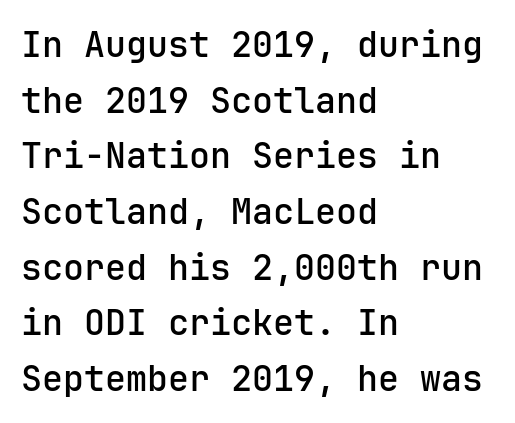
Spacing verdict: monospaced, one width for all characters. All the whitespace from short lines collects on the right. Default kerning and tracking; the words read as compact shapes. This is the regular roman posture of the typeface. How would I describe the line gaps? Plain and ordinary.
